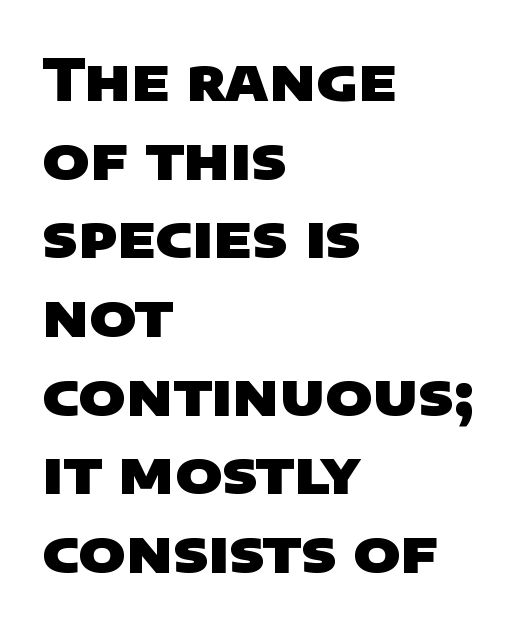
Look at the stroke-to-counter ratio: heavy, a bold. Caption: multi-line text, flush left, ragged right. Do the characters align in a grid? No, the font is proportional. Is the letter spacing exaggerated? No — it looks like the ordinary default. Decoration check: the copy has no underline. Serif or sans? Sans — the stroke terminals are bare.
